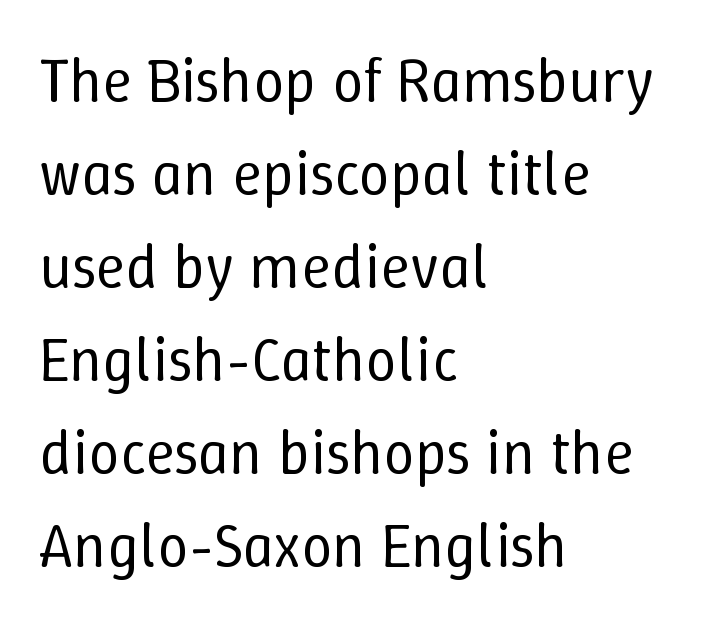
The line texture is even and compact thanks to regular tracking. A student would call this left alignment; a typographer would say flush left, rag right. What's the leading like? Ordinary, nothing unusual. Only glyphs here, with clear space below each row. Vertical strokes here are truly vertical. Think of a printed novel: that variable character pitch is what you see here.
